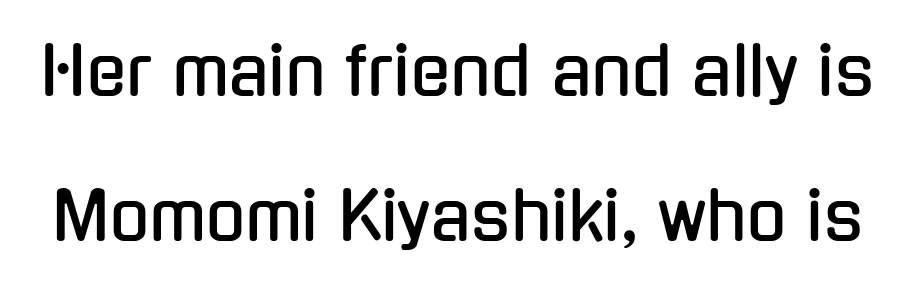
The image shows 66 px condensed sans-serif type, upright; set loose line spacing (2.19x), normal letter spacing, not underlined; low stroke contrast and a medium x-height.
